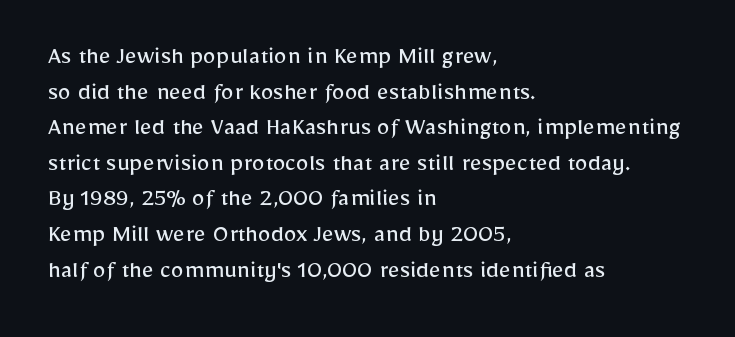
The line texture is even and compact thanks to regular tracking. Honestly, the row spacing looks completely unremarkable. Every row of glyphs begins at an identical x-position on the left. The letters stand straight up with perfectly vertical stems. Stroke thickness stays within the range of a standard reading face or lighter. Unmarked baselines from the first word to the last.
